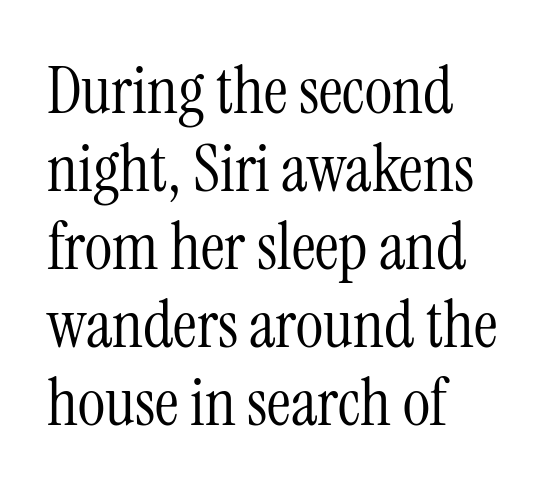
Q: Is the text bold? A: No.
Q: Is the text italic (slanted)? A: No, it is upright.
Q: Is the typeface a serif or a sans-serif typeface? A: Serif.
Q: Is the text underlined? A: No.
Q: How is the paragraph aligned? A: Left-aligned.
Q: Is the spacing between letters normal or unusually wide? A: Normal.
Q: Width (condensed, normal, or wide)? A: Condensed.
Q: Stroke contrast? A: Medium.
Q: x-height? A: Medium.
Q: Monospaced? A: No.
